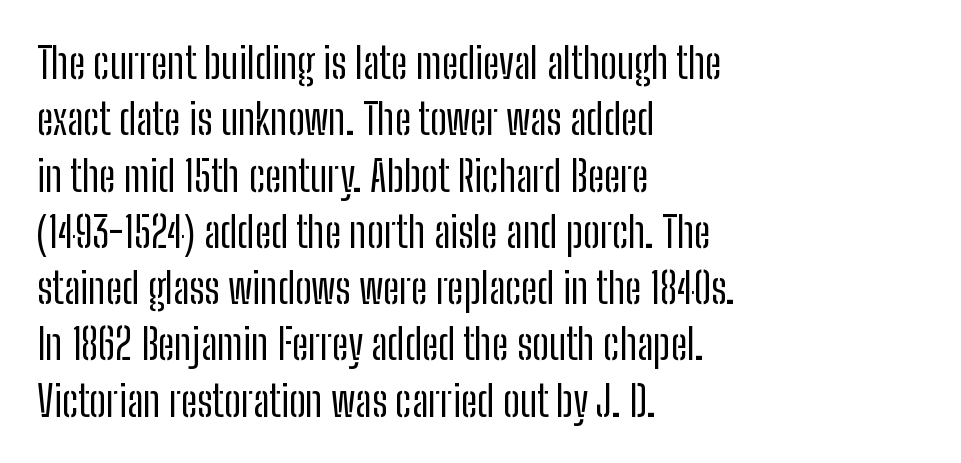
Q: Is the text bold? A: No.
Q: Is the text italic (slanted)? A: No, it is upright.
Q: Is the typeface a serif or a sans-serif typeface? A: Sans-serif.
Q: Is the text underlined? A: No.
Q: How is the paragraph aligned? A: Left-aligned.
Q: Is the spacing between letters normal or unusually wide? A: Normal.
Q: Is the spacing between lines tight, normal or loose? A: Normal.
Q: Width (condensed, normal, or wide)? A: Condensed.
Q: Stroke contrast? A: Low.
Q: x-height? A: Medium.
Q: Monospaced? A: No.
